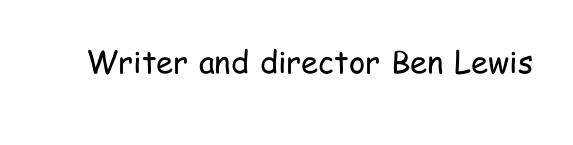
{"serif": "no", "italic": "no", "bold": "no", "weight": "regular", "width": "condensed", "stroke_contrast": "low", "x_height": "medium", "monospaced": "no", "underline": "no", "letter_spacing": "normal", "letter_spacing_em": 0.0, "glyph_px": 31}
